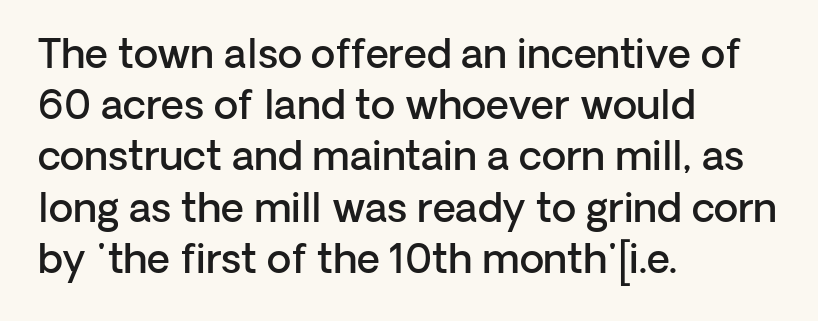
The image shows 40 px semibold sans-serif type, upright; set left-aligned, normal line spacing (1.28x), normal letter spacing, not underlined; low stroke contrast and a medium x-height.
